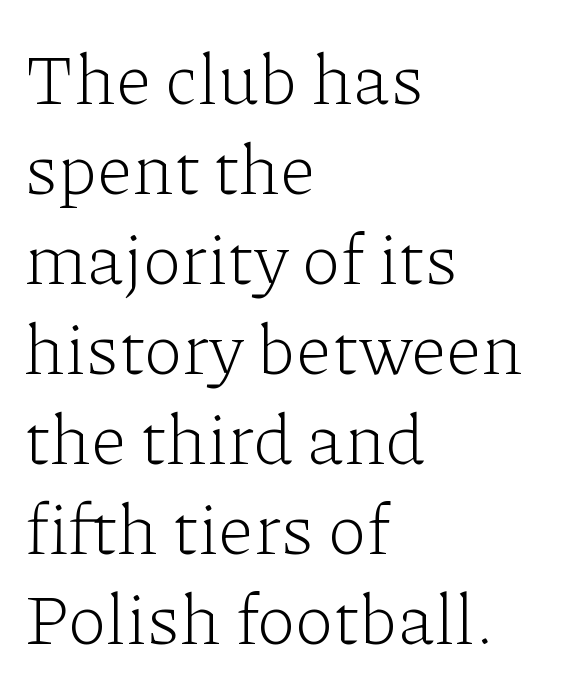
The face looks like a standard text weight, possibly lighter. Just letters on the line, the space beneath them empty. Evenly set lines give the paragraph a standard silhouette. Do the characters align in a grid? No, the font is proportional.
